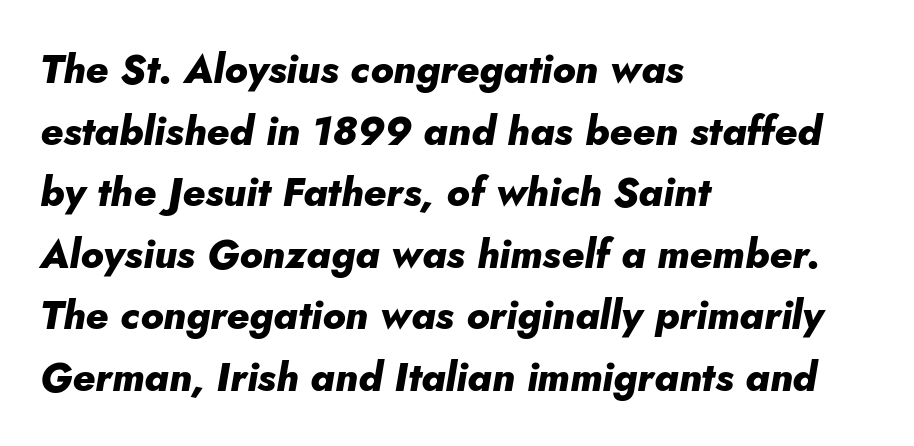
Only glyphs here, with clear space below each row. Slant detected: the letters are inclined. Does the weight exceed regular? Yes, all the way to bold. You could not count columns in this text — the font is proportionally spaced. Each line starts at the same left margin while the right side varies. The designer left line spacing at the default.
